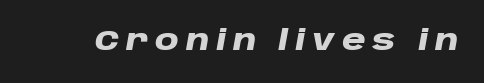
Q: Is the text bold? A: Yes.
Q: Is the text italic (slanted)? A: Yes, it leans right by about 10 degrees.
Q: Is the text underlined? A: No.
Q: Is the spacing between letters normal or unusually wide? A: Unusually wide.
Q: Width (condensed, normal, or wide)? A: Wide.
Q: Stroke contrast? A: Low.
Q: x-height? A: Large.
Q: Monospaced? A: No.
